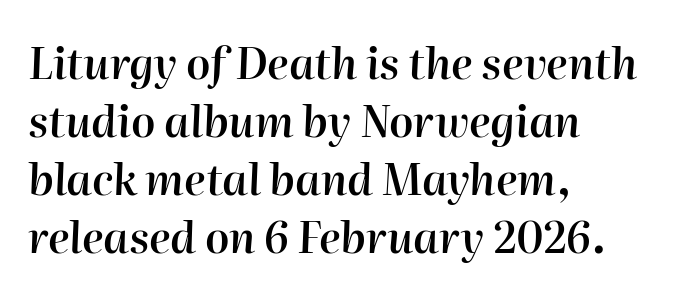
{"italic": "yes", "lean": "right", "slant_degrees": 2, "bold": "semi", "weight": "semibold", "width": "normal", "stroke_contrast": "high", "x_height": "medium", "monospaced": "no", "underline": "no", "align": "left", "line_spacing": "normal", "line_spacing_ratio": 1.35, "letter_spacing": "normal", "letter_spacing_em": 0.0, "glyph_px": 43}
